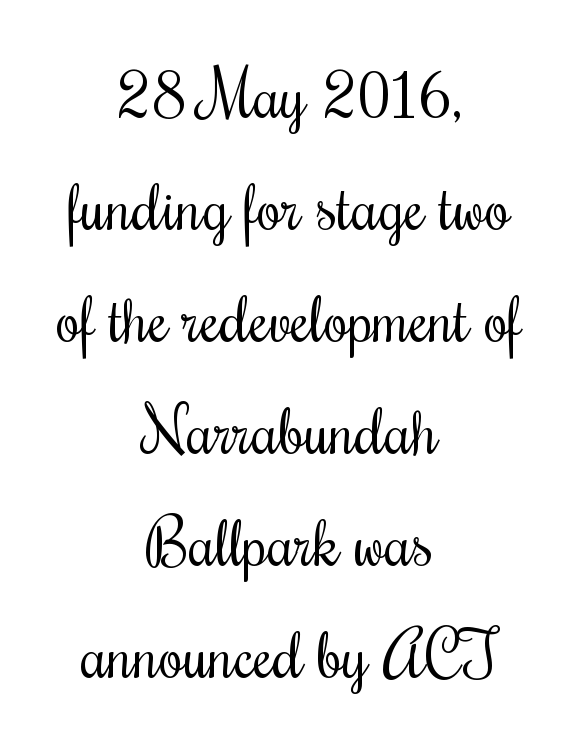
The image shows 64 px regular-weight, condensed type; set centered, line spacing 1.75x, normal letter spacing, not underlined; medium stroke contrast and a small x-height.
